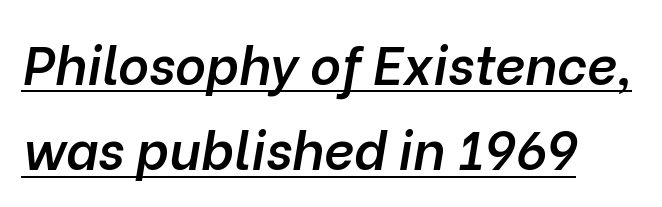
Summary of vertical rhythm: regular, with standard interline spacing. This rendering uses left alignment, leaving the right contour irregular. Set as a demibold, roughly 600 on the weight scale. Descenders here cross a horizontal rule under the line. Each letter keeps its own natural width here, so spacing adapts to shape. This sample uses an oblique cut, with every glyph tilted off the vertical.
